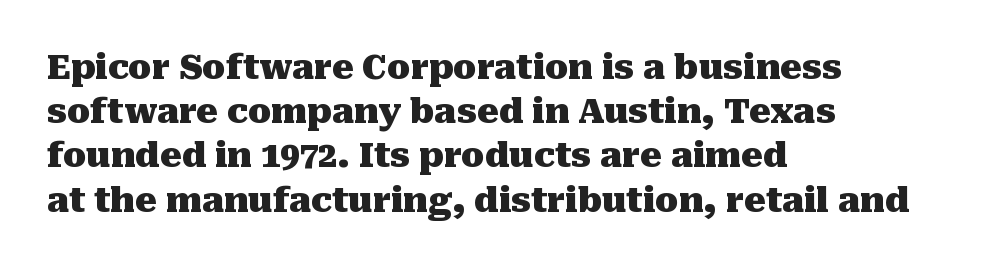
Q: Is the text bold? A: Yes.
Q: Is the text italic (slanted)? A: No, it is upright.
Q: Is the typeface a serif or a sans-serif typeface? A: Serif.
Q: Is the text underlined? A: No.
Q: How is the paragraph aligned? A: Left-aligned.
Q: Is the spacing between letters normal or unusually wide? A: Normal.
Q: Is the spacing between lines tight, normal or loose? A: Normal.
Q: Width (condensed, normal, or wide)? A: Normal.
Q: Stroke contrast? A: Medium.
Q: x-height? A: Medium.
Q: Monospaced? A: No.
